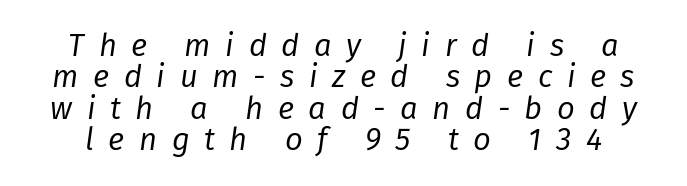
This sample uses an oblique cut, with every glyph tilted off the vertical. Vertical stems look standard width or narrower in stroke. You could only call the tracking loose — the letters float apart. Anything drawn beneath the words? Only blank space. The rendering uses natural spacing where letterforms have individual widths. The block of text is dense from top to bottom, with scant space between rows.
